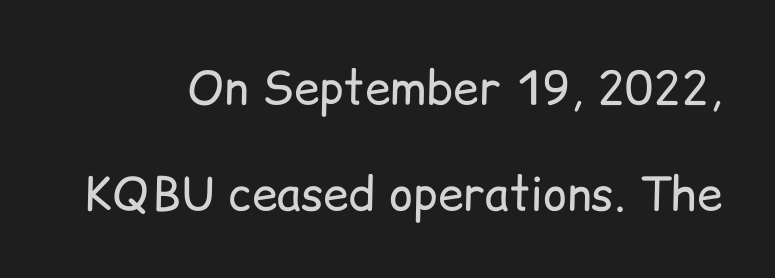
Q: Is the text bold? A: No.
Q: Is the text italic (slanted)? A: No, it is upright.
Q: Is the typeface a serif or a sans-serif typeface? A: Sans-serif.
Q: Is the text underlined? A: No.
Q: Is the spacing between letters normal or unusually wide? A: Normal.
Q: Is the spacing between lines tight, normal or loose? A: Loose.
Q: Width (condensed, normal, or wide)? A: Normal.
Q: Stroke contrast? A: Low.
Q: x-height? A: Medium.
Q: Monospaced? A: No.
